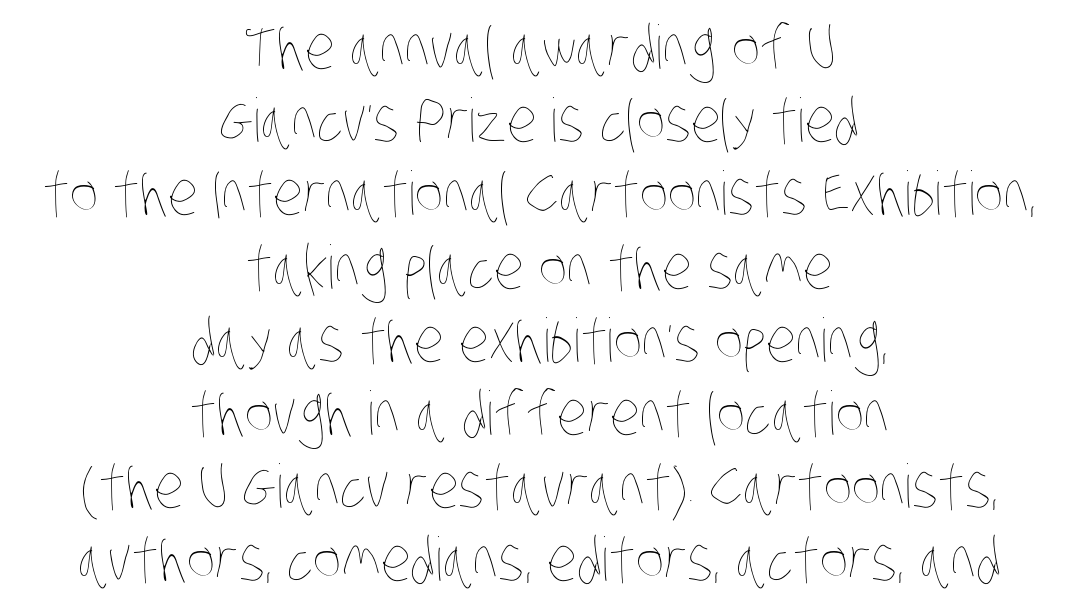
{"bold": "no", "weight": "thin", "width": "condensed", "stroke_contrast": "low", "x_height": "large", "monospaced": "no", "underline": "no", "align": "center", "line_spacing_ratio": 1.22, "letter_spacing": "normal", "letter_spacing_em": 0.0, "glyph_px": 60}
